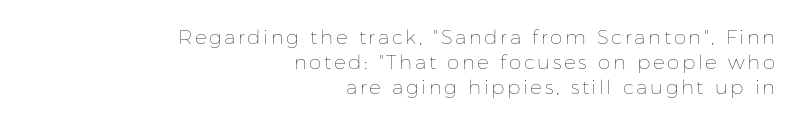
The image shows 20 px text type, upright; set right-aligned, line spacing 1.24x, not underlined.
